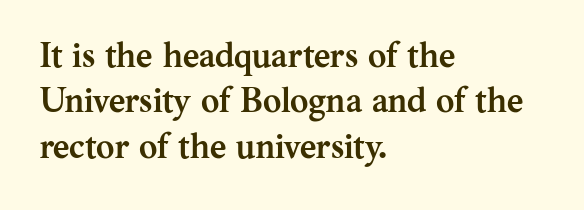
Q: Is the text bold? A: Yes.
Q: Is the text italic (slanted)? A: No, it is upright.
Q: Is the typeface a serif or a sans-serif typeface? A: Serif.
Q: Is the text underlined? A: No.
Q: How is the paragraph aligned? A: Left-aligned.
Q: Is the spacing between letters normal or unusually wide? A: Normal.
Q: Is the spacing between lines tight, normal or loose? A: Normal.
Q: Width (condensed, normal, or wide)? A: Normal.
Q: Stroke contrast? A: Medium.
Q: x-height? A: Medium.
Q: Monospaced? A: No.
